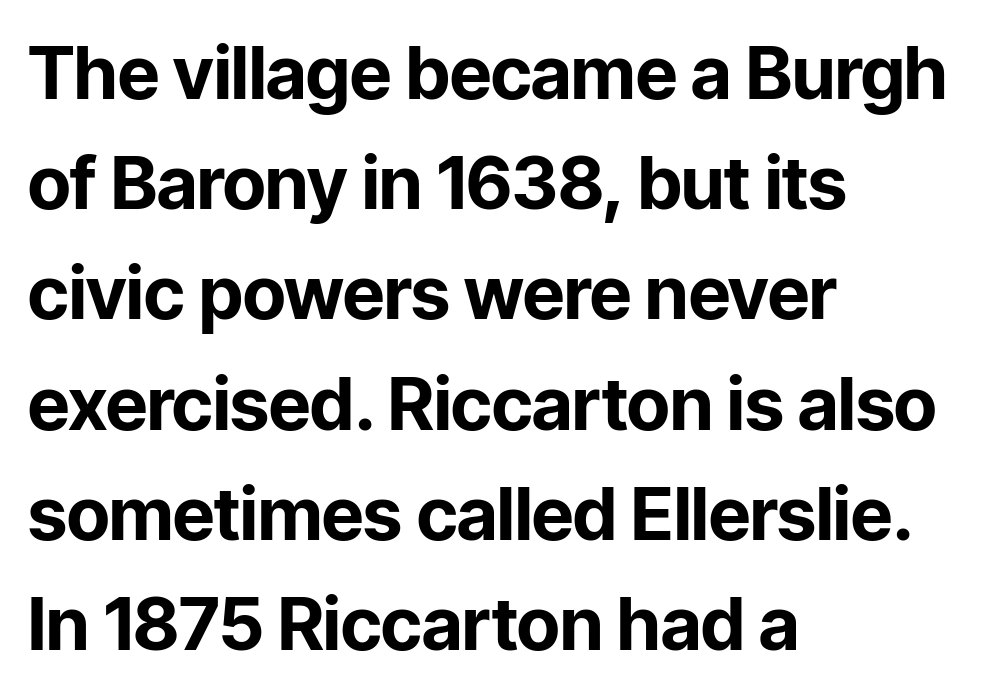
The image shows 73 px bold sans-serif type, upright; set left-aligned, normal line spacing (1.51x), normal letter spacing, not underlined; low stroke contrast and a medium x-height.
